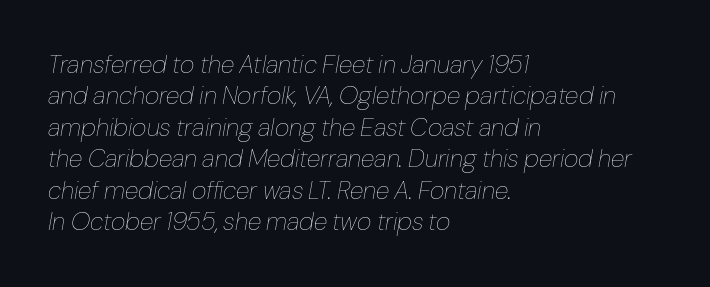
The image shows 25 px text type, italic (leaning right); set left-aligned, normal line spacing (1.26x), normal letter spacing, not underlined.
